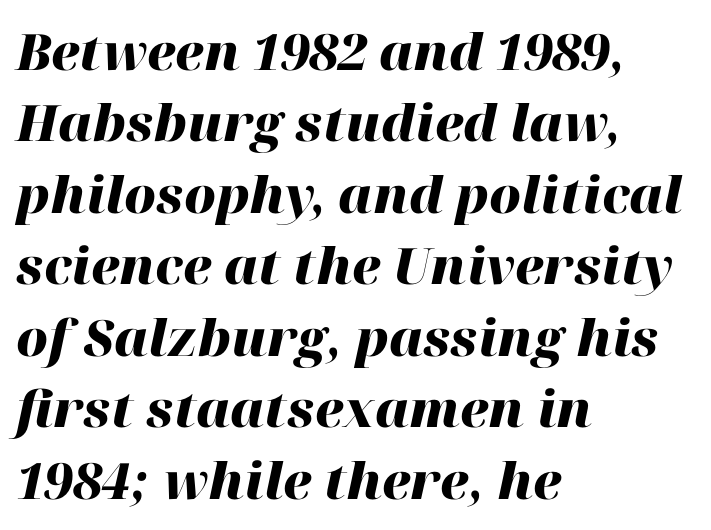
Q: Is the text bold? A: Yes.
Q: Is the text italic (slanted)? A: Yes, it leans right by about 12 degrees.
Q: Is the text underlined? A: No.
Q: How is the paragraph aligned? A: Left-aligned.
Q: Is the spacing between letters normal or unusually wide? A: Normal.
Q: Is the spacing between lines tight, normal or loose? A: Normal.
Q: Width (condensed, normal, or wide)? A: Normal.
Q: Stroke contrast? A: High.
Q: x-height? A: Medium.
Q: Monospaced? A: No.
